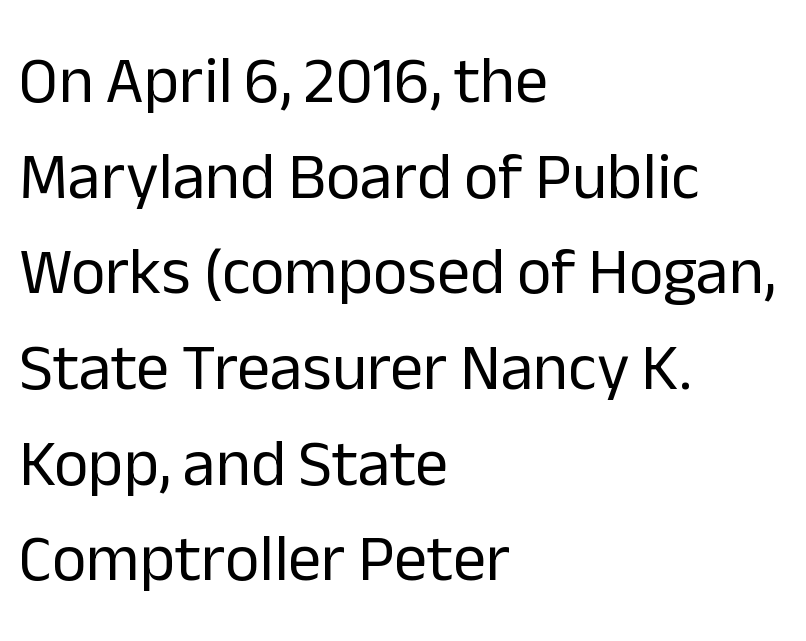
Teacher's note: observe the even left margin — that is flush-left alignment. A sans-serif font was chosen for this passage. Baseline-to-baseline distance is the conventional proportion of letter height. These lines were composed using upright roman letters.
